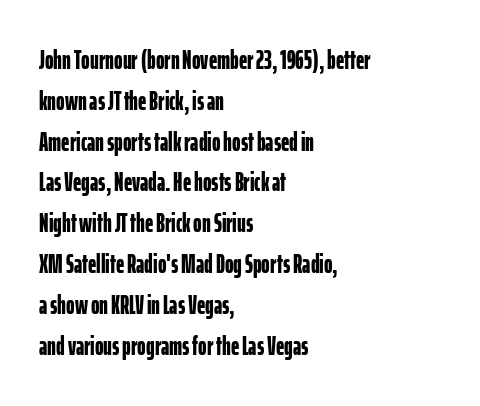
A dark, heavy texture on the line: the type is bold. Characters follow at the spacing the type designer built in. The designer left line spacing at the default. Unmarked baselines from the first word to the last. Posture: vertical.
